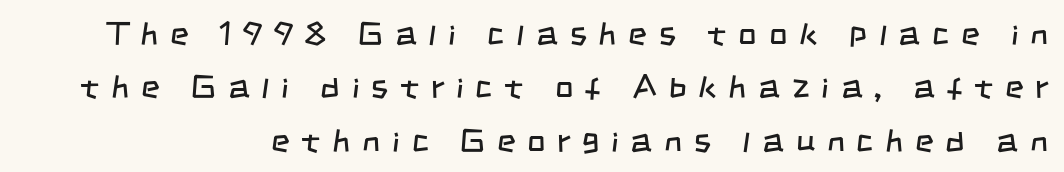
The image shows 32 px regular-weight, condensed sans-serif type; set right-aligned, normal line spacing (1.67x), unusually wide letter spacing (+0.37 em), not underlined; low stroke contrast and a large x-height.
